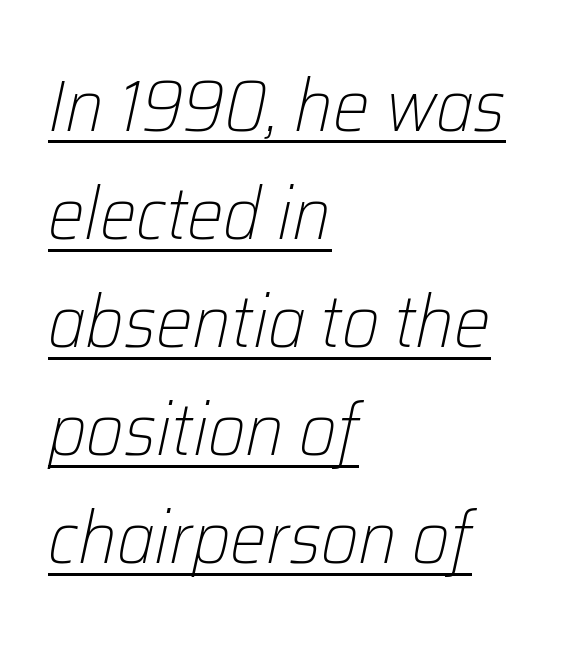
{"italic": "yes", "lean": "right", "slant_degrees": 12, "bold": "no", "weight": "light", "width": "normal", "stroke_contrast": "low", "x_height": "medium", "monospaced": "no", "underline": "yes", "align": "left", "line_spacing": "normal", "line_spacing_ratio": 1.48, "letter_spacing": "normal", "letter_spacing_em": 0.0, "glyph_px": 73}
